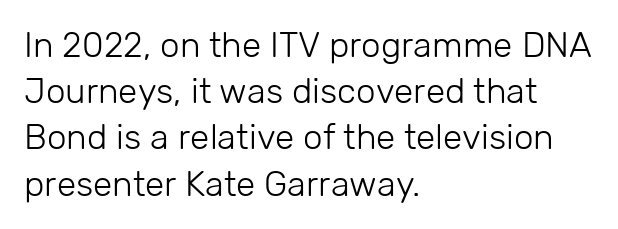
{"serif": "no", "italic": "no", "bold": "no", "weight": "light", "width": "normal", "stroke_contrast": "low", "x_height": "medium", "monospaced": "no", "underline": "no", "align": "left", "line_spacing": "normal", "line_spacing_ratio": 1.32, "letter_spacing": "normal", "letter_spacing_em": 0.0, "glyph_px": 35}
